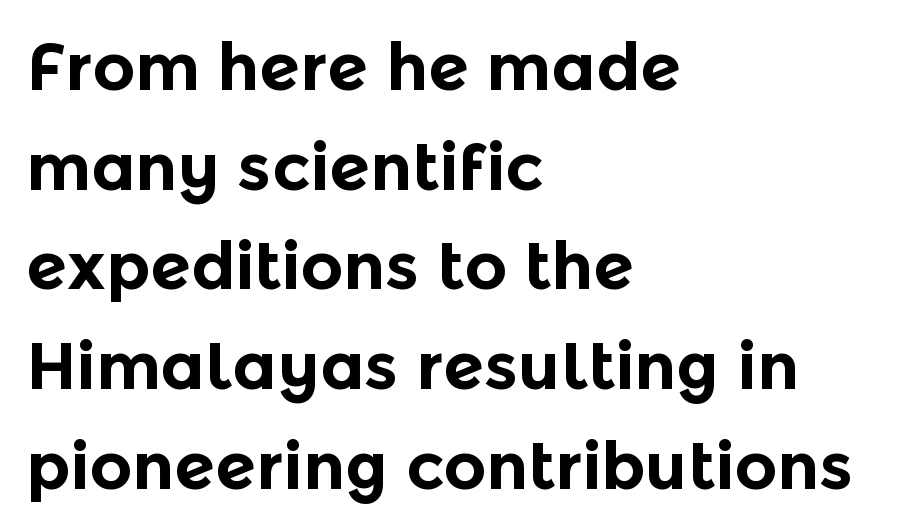
You could call the tracking neutral — neither tight nor loose. The sample has been set heavy, in full bold. Does the copy run flush right? No — it runs flush left. Quick note: underline off. Typographically, this falls in the sans-serif category.
